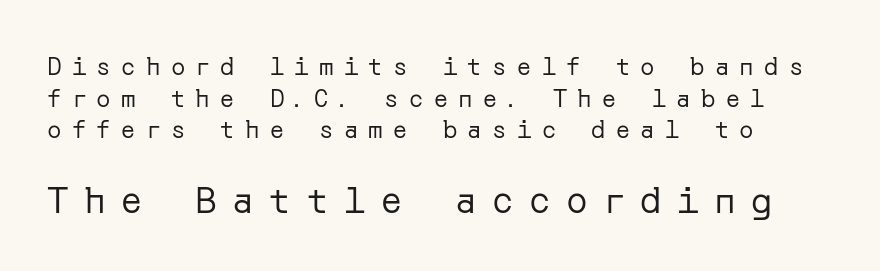
{"serif": "no", "italic": "no", "bold": "no", "weight": "regular", "width": "normal", "stroke_contrast": "low", "x_height": "medium", "underline": "no", "align": "left", "line_spacing": "normal", "line_spacing_ratio": 1.32, "letter_spacing": "wide", "letter_spacing_em": 0.43, "larger_block": "second", "size_ratio": 1.5, "glyph_px": 36}
